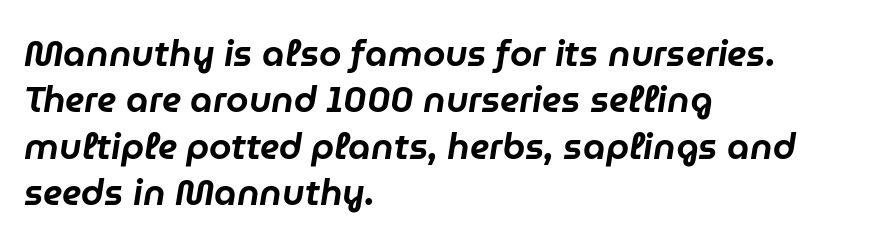
Q: Is the text italic (slanted)? A: Yes, it leans right by about 9 degrees.
Q: Is the text underlined? A: No.
Q: How is the paragraph aligned? A: Left-aligned.
Q: Is the spacing between letters normal or unusually wide? A: Normal.
Q: Is the spacing between lines tight, normal or loose? A: Normal.
Q: Width (condensed, normal, or wide)? A: Normal.
Q: Stroke contrast? A: Low.
Q: x-height? A: Medium.
Q: Monospaced? A: No.
